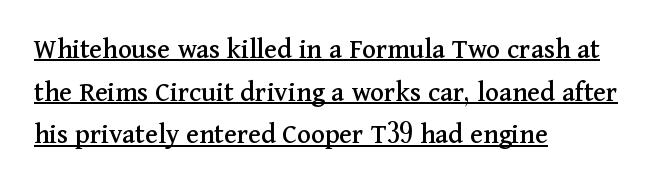
A typesetter would call this zero additional tracking. Typeset ragged right — the left edge is the straight one. The specimen includes a rule beneath the text block's lines. The lines sit at an ordinary, default distance from one another.
